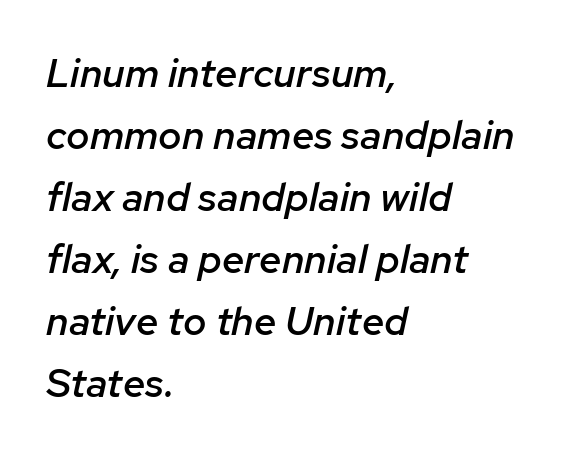
The image shows 40 px semibold type, italic (leaning right); set left-aligned, normal line spacing (1.55x), normal letter spacing, not underlined; low stroke contrast and a medium x-height.
